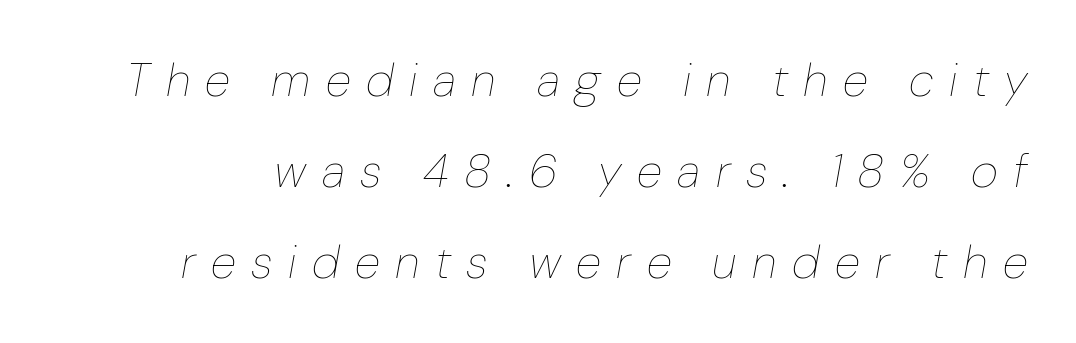
The image shows 47 px thin type, italic (leaning right); set loose line spacing (1.94x), unusually wide letter spacing (+0.33 em), not underlined; low stroke contrast and a medium x-height.
